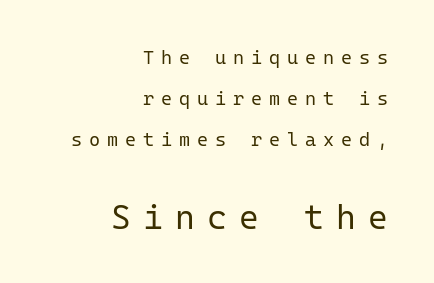
The passage shown is typeset with a sans-serif family. This is roman type, the default non-slanted kind. Each new line begins a long way beneath the previous one. The foot of each line stays bare and open. The weight tops out at a normal text grade. Someone cranked the tracking dial way up on this one.
